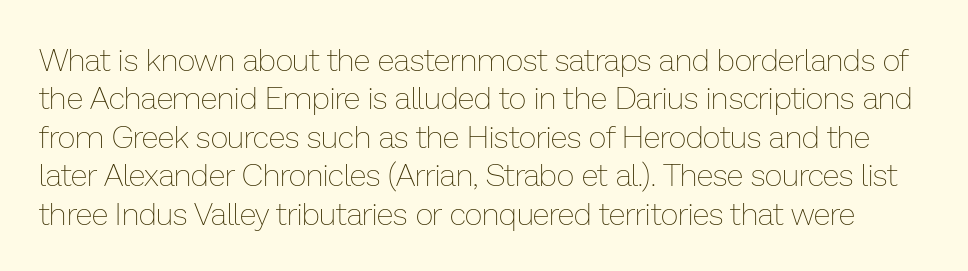
{"italic": "no", "bold": "no", "weight": "thin", "width": "normal", "stroke_contrast": "low", "x_height": "medium", "monospaced": "no", "underline": "no", "line_spacing_ratio": 1.24, "letter_spacing": "normal", "letter_spacing_em": 0.0, "glyph_px": 31}
